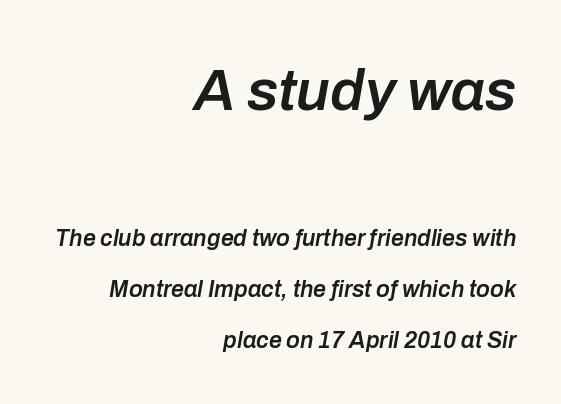
Plain, unruled lines of type. The ragged edge is on the left, which tells us the setting is flush right. Whoever set this chose breathing room over compactness in the vertical rhythm. The typesetting leans somewhat heavy: a semibold. Reading top to bottom, the characters get smaller at the block break.
